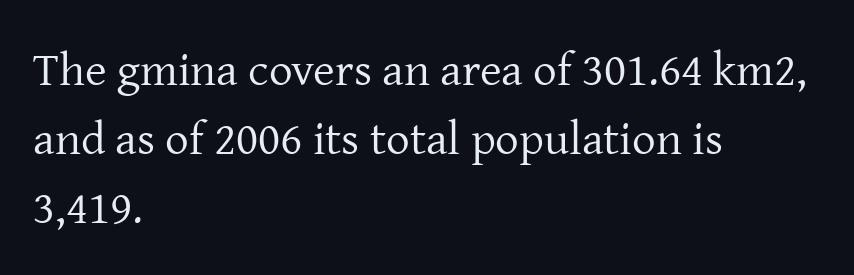
{"serif": "yes", "italic": "no", "bold": "no", "weight": "regular", "width": "normal", "stroke_contrast": "low", "x_height": "medium", "monospaced": "no", "underline": "no", "align": "left", "line_spacing": "normal", "line_spacing_ratio": 1.47, "letter_spacing": "normal", "letter_spacing_em": 0.0, "glyph_px": 47}
